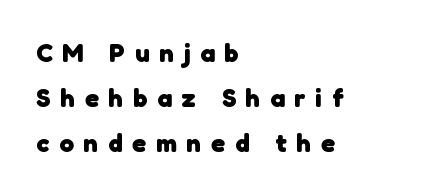
{"bold": "yes", "underline": "no", "align": "left", "line_spacing_ratio": 1.74, "letter_spacing": "wide", "letter_spacing_em": 0.38, "glyph_px": 26}
